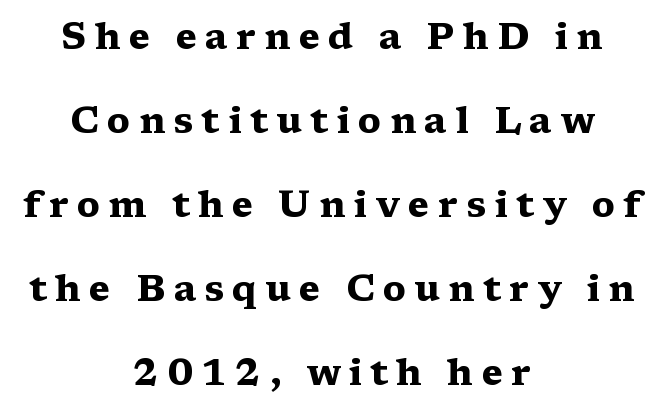
You could only call the tracking loose — the letters float apart. Layout note: lines centered. Designer's note — italics off, roman on. Beneath every word, the page is bare.
